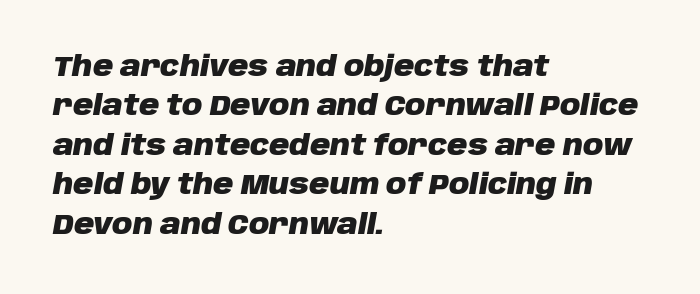
The image shows 28 px heavy type, italic (leaning right); set left-aligned, normal line spacing (1.41x), normal letter spacing, not underlined; low stroke contrast and a large x-height.
